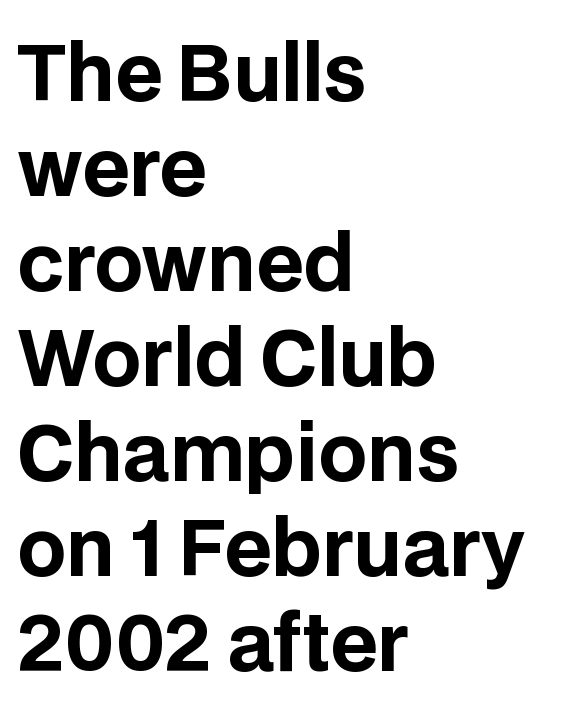
These lines keep a tight, regular rhythm from letter to letter. Varying glyph widths throughout — classic text-font behaviour. This is the regular roman posture of the typeface. One glance says typical: line gaps are just what's usual.
